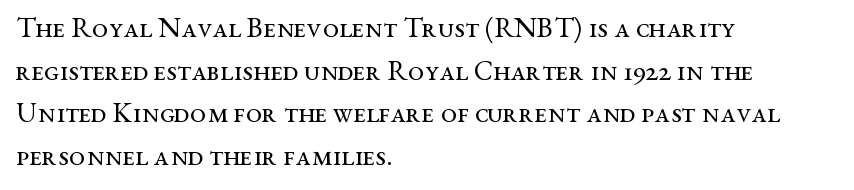
{"serif": "yes", "italic": "no", "bold": "no", "weight": "regular", "width": "wide", "stroke_contrast": "medium", "x_height": "medium", "monospaced": "no", "underline": "no", "align": "left", "line_spacing": "normal", "line_spacing_ratio": 1.47, "letter_spacing": "normal", "letter_spacing_em": 0.0, "glyph_px": 29}
